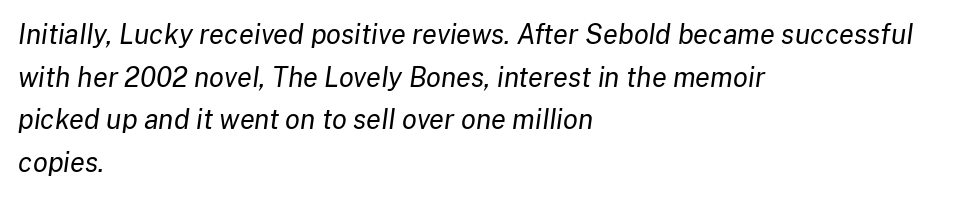
{"italic": "yes", "lean": "right", "slant_degrees": 8, "bold": "no", "underline": "no", "align": "left", "line_spacing": "normal", "line_spacing_ratio": 1.58, "letter_spacing": "normal", "letter_spacing_em": 0.0, "glyph_px": 27}
